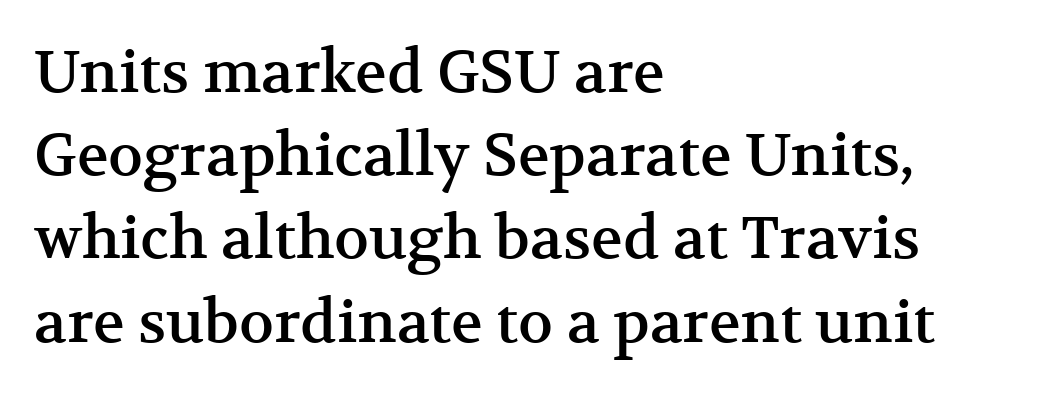
The image shows 59 px serif type, upright; set left-aligned, normal line spacing (1.41x), normal letter spacing, not underlined; medium stroke contrast and a medium x-height.
